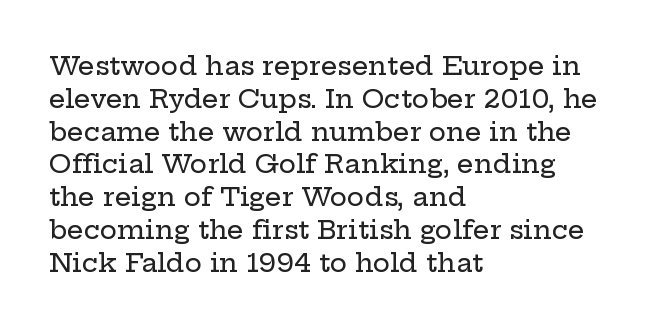
Each new line begins a customary step beneath the previous one. The passage shown is not underscored anywhere. Unlike italic type, these characters show no tilt at all. Casual observation: everything's shoved over to the left.
